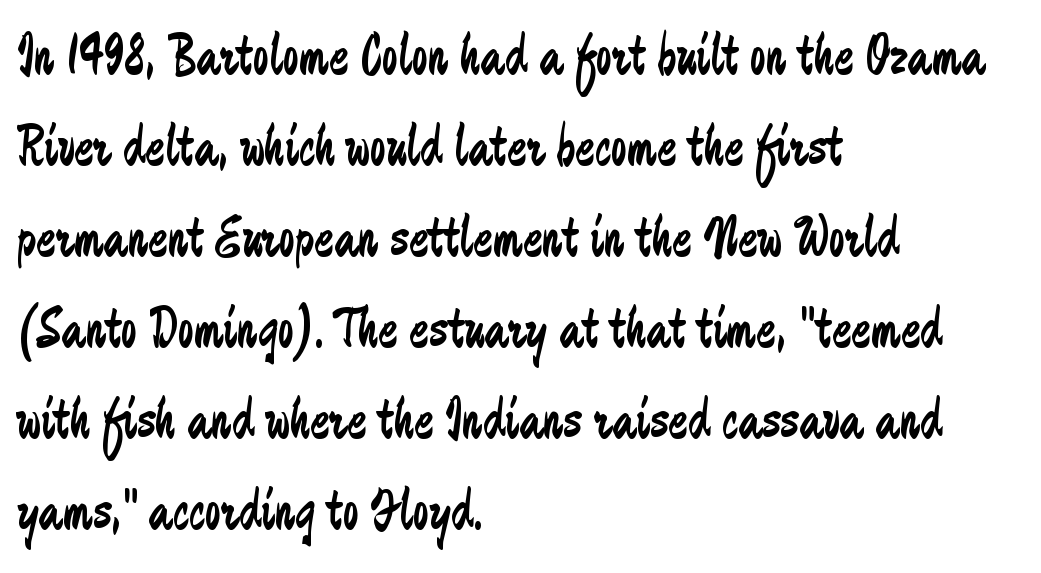
The image shows 58 px regular-weight, condensed sans-serif type; set left-aligned, normal line spacing (1.57x), normal letter spacing, not underlined; low stroke contrast and a small x-height.
